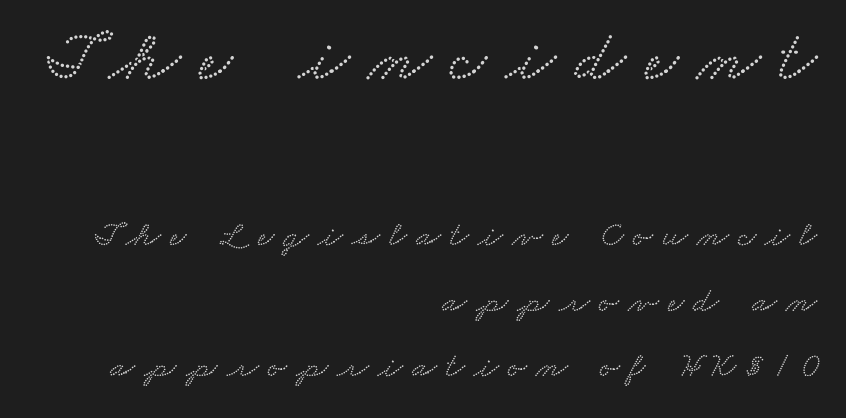
The rendering inserts visible extra space after every character. These lines are set flush right with a ragged left edge. Old-style or modern, the face here clearly has serifs. The string is rendered with underlining switched off. Caption: upper text group enlarged, lower text group reduced.
